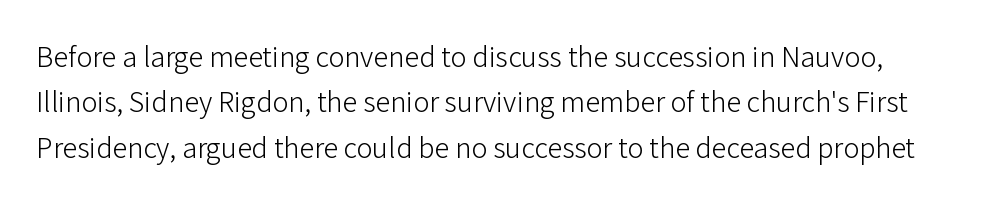
Posture: vertical. Vertical spacing — default. Each stroke keeps to a modest, everyday thickness or less. The characters display no serif detailing; their extremities are plain. Compared with typical body copy, the letter spacing here is the same. The gap between lines stays unmarked.
